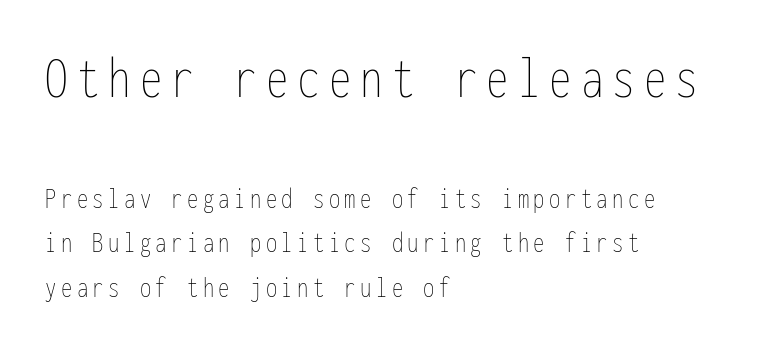
{"italic": "no", "bold": "no", "weight": "thin", "width": "condensed", "stroke_contrast": "low", "x_height": "medium", "monospaced": "yes", "underline": "no", "align": "left", "line_spacing": "normal", "line_spacing_ratio": 1.48, "larger_block": "first", "size_ratio": 2.0, "glyph_px": 60}
